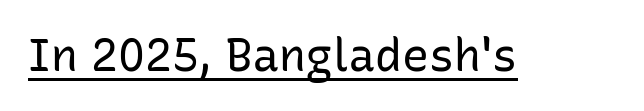
The designer went with a sans here, leaving each stem footless. Look at the tracking — it's just the regular setting, nothing added. Every word sits above its own underline. Here the designer chose a conventional face with non-uniform glyph widths. Nope, not italic — everything's standing straight. Stems here are at most as thick as an everyday book face.
